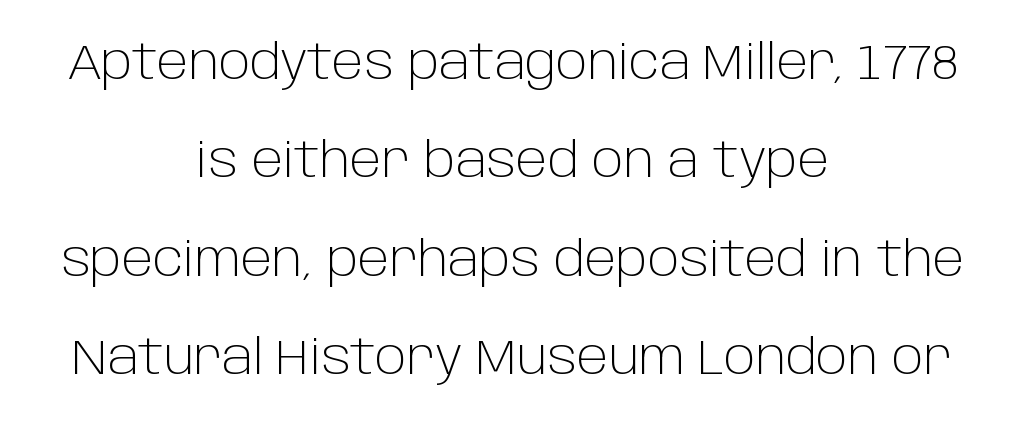
The image shows 49 px light sans-serif type, upright; set centered, loose line spacing (2.01x), normal letter spacing, not underlined; low stroke contrast and a large x-height.
